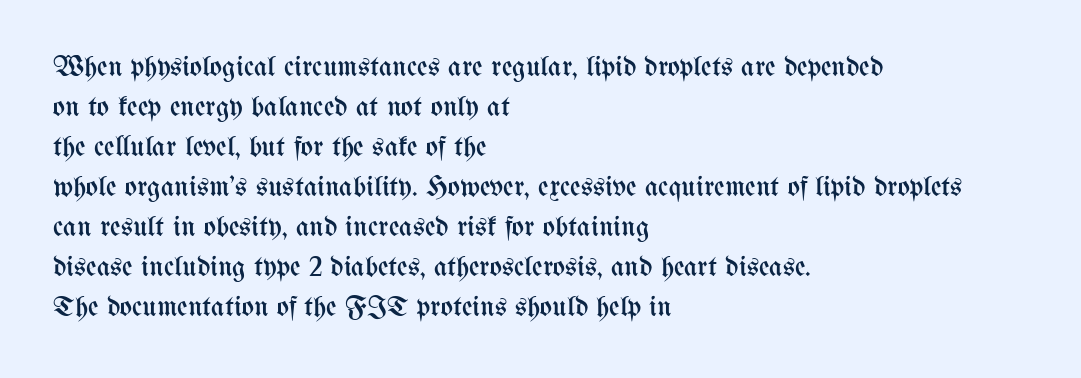
The image shows 29 px regular-weight, condensed type, upright; set left-aligned, normal line spacing (1.38x), normal letter spacing, not underlined; medium stroke contrast and a medium x-height.
